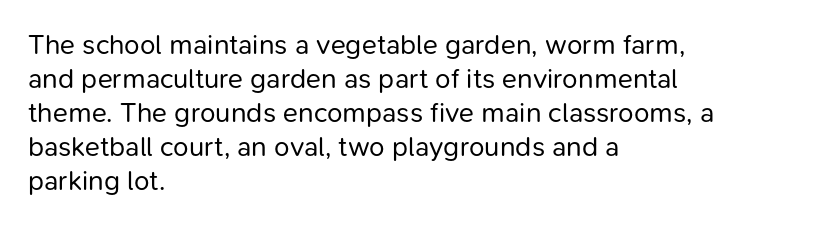
The image shows 28 px regular-weight sans-serif type, upright; set left-aligned, line spacing 1.21x, normal letter spacing, not underlined; low stroke contrast and a medium x-height.
